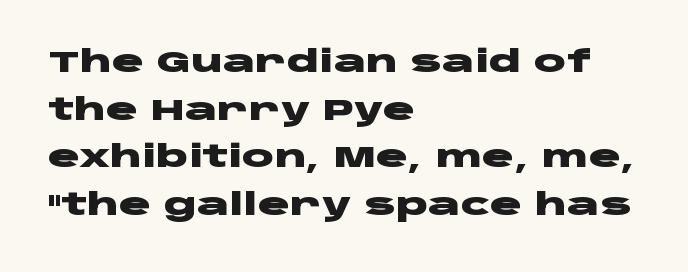
The image shows 30 px heavy, wide sans-serif type, upright; set left-aligned, normal line spacing (1.59x), normal letter spacing, not underlined; low stroke contrast and a large x-height.
